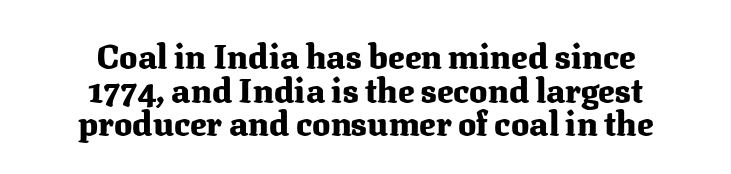
Proportional: the letters do not fall into vertical columns. Ascenders rise straight up at ninety degrees. Thick stems and heavy bowls — unmistakably bold. Teacher's note: observe the equal gaps on both sides — that is centered alignment. These lines huddle together more closely than default settings would place them.
